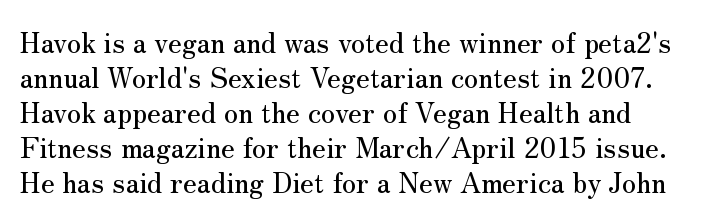
Just letters on the line, the space beneath them empty. Proportional: the letters do not fall into vertical columns. You could call the tracking neutral — neither tight nor loose. Successive baselines arrive at the customary interval. Tall strokes in this sample are plumb rather than angled.
